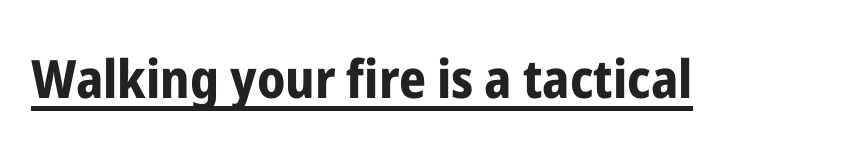
The image shows 53 px bold, condensed sans-serif type, upright; set normal letter spacing, underlined; low stroke contrast and a medium x-height.
